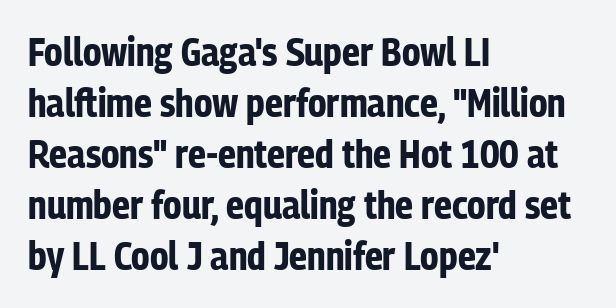
{"serif": "no", "italic": "no", "bold": "yes", "weight": "bold", "width": "condensed", "stroke_contrast": "low", "x_height": "medium", "monospaced": "no", "underline": "no", "align": "left", "line_spacing": "normal", "line_spacing_ratio": 1.31, "letter_spacing": "normal", "letter_spacing_em": 0.0, "glyph_px": 39}
